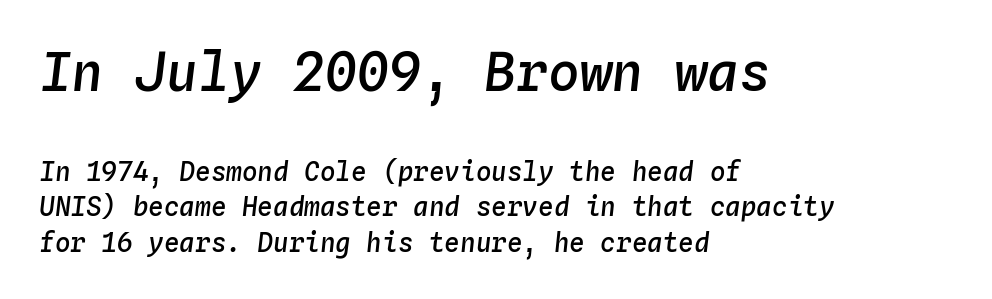
{"italic": "yes", "lean": "right", "slant_degrees": 4, "bold": "semi", "weight": "semibold", "width": "normal", "stroke_contrast": "low", "x_height": "medium", "monospaced": "yes", "underline": "no", "align": "left", "line_spacing": "normal", "line_spacing_ratio": 1.38, "letter_spacing": "normal", "letter_spacing_em": 0.0, "larger_block": "first", "size_ratio": 2.04, "glyph_px": 53}
